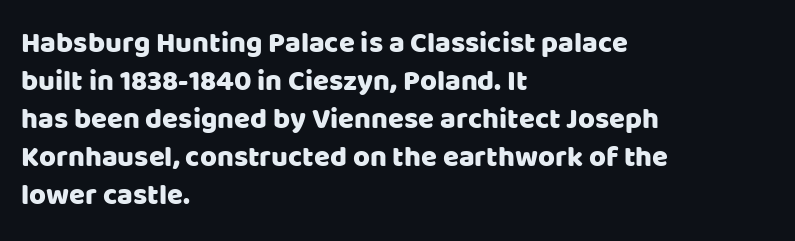
Q: Is the text italic (slanted)? A: No, it is upright.
Q: Is the typeface a serif or a sans-serif typeface? A: Sans-serif.
Q: Is the text underlined? A: No.
Q: How is the paragraph aligned? A: Left-aligned.
Q: Is the spacing between letters normal or unusually wide? A: Normal.
Q: Is the spacing between lines tight, normal or loose? A: Normal.
Q: Width (condensed, normal, or wide)? A: Normal.
Q: Stroke contrast? A: Low.
Q: x-height? A: Large.
Q: Monospaced? A: No.
